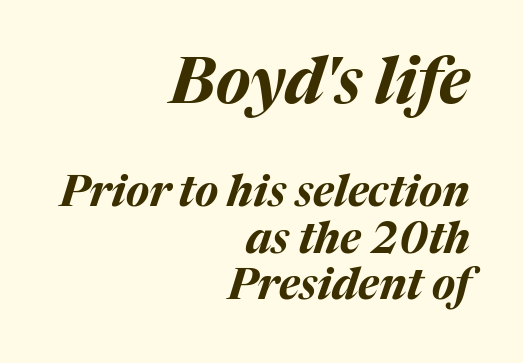
The image shows 64 px bold type, italic (leaning right); set right-aligned, tight line spacing (1.08x), normal letter spacing, not underlined; the first (top) block is 1.49x larger; medium stroke contrast and a medium x-height.
